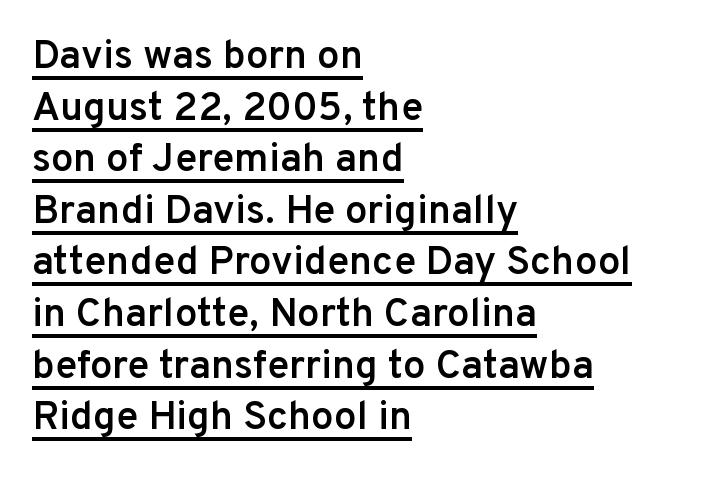
The compositor pushed each line to the left boundary. The axis of the letterforms is exactly vertical. Like a heading marked for emphasis, these lines bear an underscore. Normally led — the rows are evenly, conventionally spaced. The characters look somewhat weighty, a semibold short of true bold. Spacing between characters is what you'd get straight out of the box.
